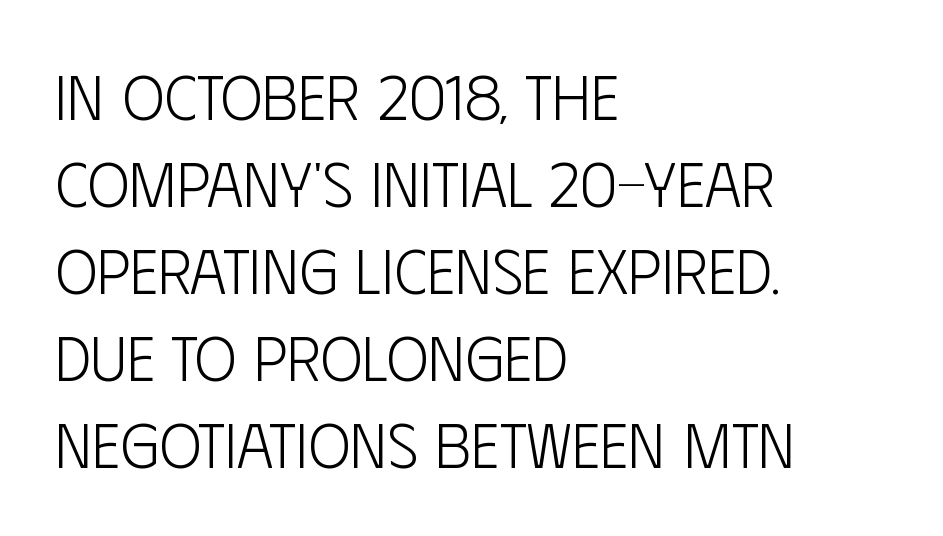
The image shows 63 px light, condensed sans-serif type, upright; set left-aligned, normal line spacing (1.38x), normal letter spacing, not underlined; low stroke contrast and a large x-height.
